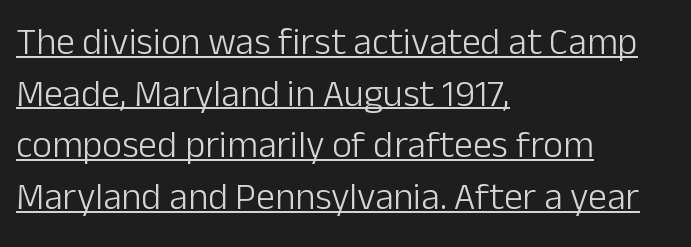
The image shows 38 px light sans-serif type, upright; set left-aligned, normal line spacing (1.36x), normal letter spacing, underlined; low stroke contrast and a medium x-height.
